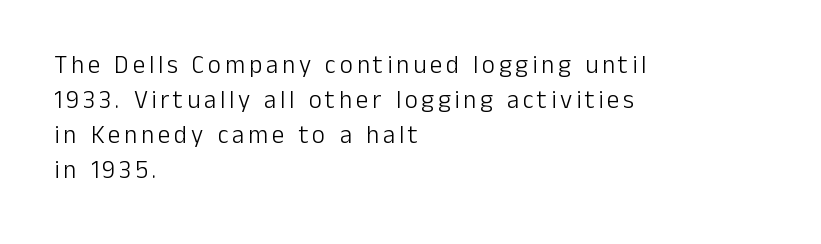
{"italic": "no", "bold": "no", "underline": "no", "align": "left", "line_spacing": "normal", "line_spacing_ratio": 1.4, "glyph_px": 25}
